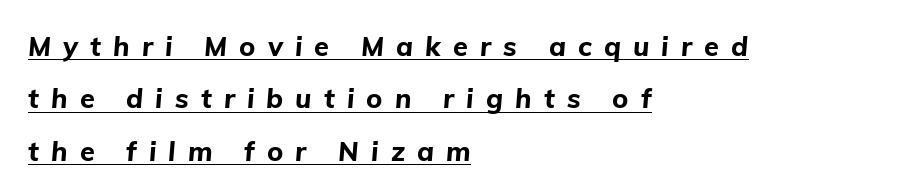
Q: Is the text bold? A: Yes.
Q: Is the text italic (slanted)? A: Yes, it leans right by about 5 degrees.
Q: Is the text underlined? A: Yes.
Q: How is the paragraph aligned? A: Left-aligned.
Q: Is the spacing between letters normal or unusually wide? A: Unusually wide.
Q: Is the spacing between lines tight, normal or loose? A: Loose.
